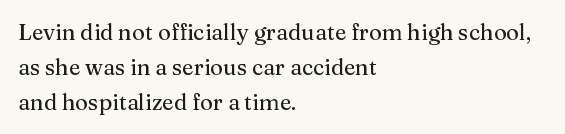
The letters stand straight up with perfectly vertical stems. The strip under each line holds only bare page. Each new line begins a customary step beneath the previous one. Inter-character spacing is left at the font's built-in metrics. The paragraph shown leans on its left margin.
